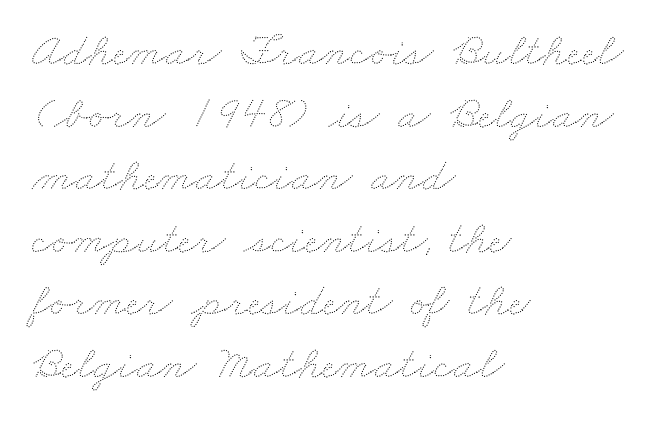
The image shows 47 px thin, wide type; set left-aligned, normal line spacing (1.33x), normal letter spacing, not underlined; medium stroke contrast and a small x-height.
